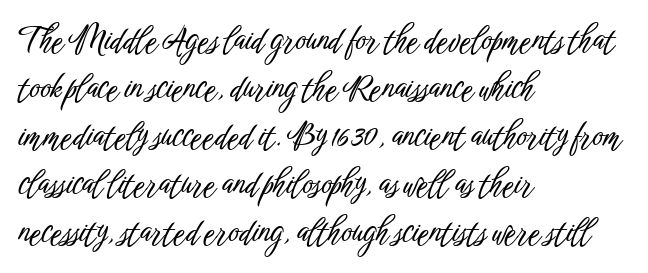
{"serif": "no", "width": "condensed", "stroke_contrast": "low", "x_height": "medium", "monospaced": "no", "underline": "no", "align": "left", "line_spacing": "normal", "line_spacing_ratio": 1.5, "letter_spacing": "normal", "letter_spacing_em": 0.0, "glyph_px": 32}
